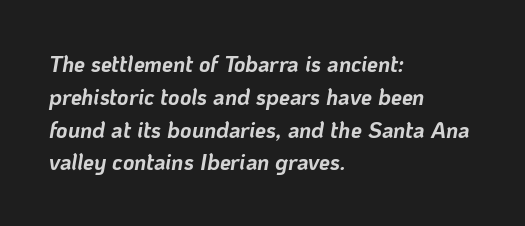
The image shows 22 px bold type, italic (leaning right); set left-aligned, normal line spacing (1.49x), normal letter spacing, not underlined.
